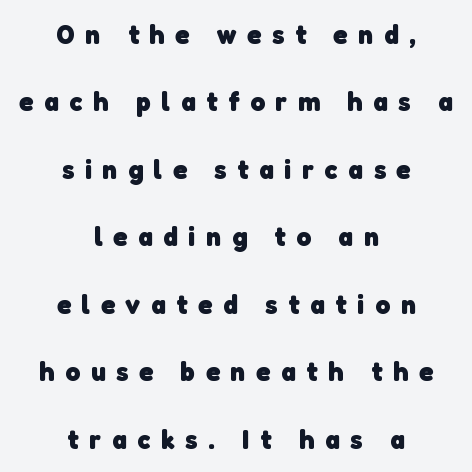
Reading down the column, the eye jumps a long way to each next line. Only glyphs here, with clear space below each row. The letters advance in unequal steps, a hallmark of proportional type. Notice how the passage keeps no hard edge, just a central spine. Its strokes are broad and dark, the hallmark of bold type.
